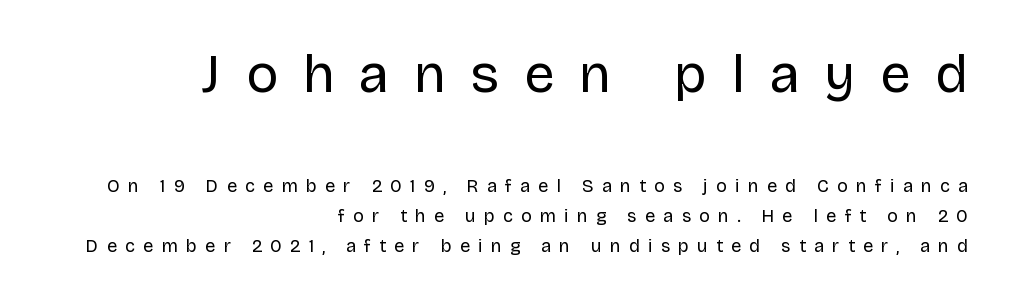
The image shows 54 px regular-weight sans-serif type, upright; set right-aligned, normal line spacing (1.68x), unusually wide letter spacing (+0.46 em), not underlined; the first (top) block is 3.0x larger; low stroke contrast and a large x-height.
